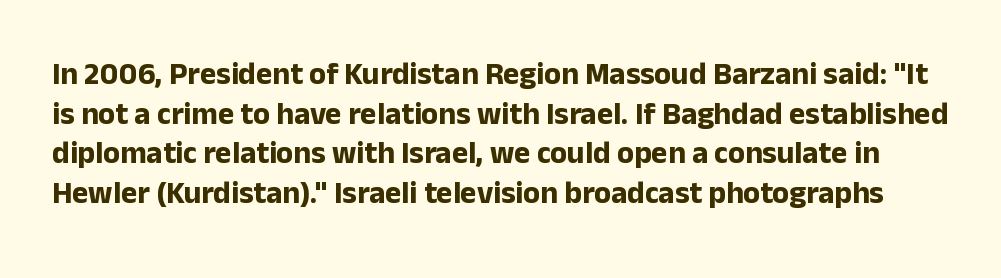
Q: Is the text bold? A: Yes.
Q: Is the text italic (slanted)? A: No, it is upright.
Q: Is the typeface a serif or a sans-serif typeface? A: Sans-serif.
Q: Is the text underlined? A: No.
Q: Is the spacing between letters normal or unusually wide? A: Normal.
Q: Is the spacing between lines tight, normal or loose? A: Normal.
Q: Width (condensed, normal, or wide)? A: Normal.
Q: Stroke contrast? A: Low.
Q: x-height? A: Medium.
Q: Monospaced? A: No.
